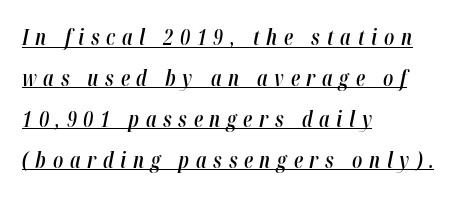
Q: Is the text bold? A: Semi-bold.
Q: Is the text italic (slanted)? A: Yes, it leans right by about 12 degrees.
Q: Is the text underlined? A: Yes.
Q: How is the paragraph aligned? A: Left-aligned.
Q: Is the spacing between letters normal or unusually wide? A: Unusually wide.
Q: Is the spacing between lines tight, normal or loose? A: Loose.
